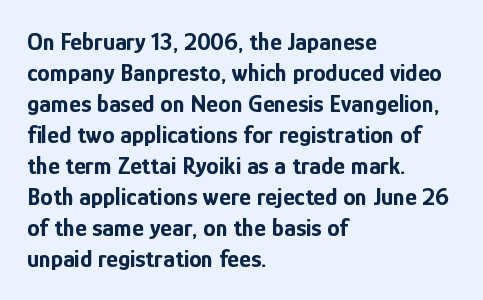
You'd pick this weight for a headline — it's a proper bold. Upright lettering throughout. Nothing unusual about the tracking: characters are spaced as the font intends. Check the space under the baseline: it is left empty.
